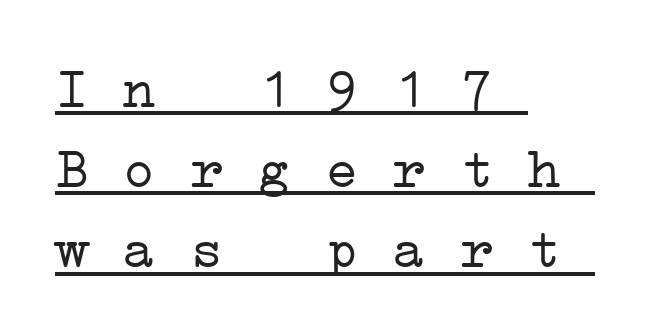
Q: Is the text bold? A: No.
Q: Is the typeface a serif or a sans-serif typeface? A: Serif.
Q: Is the text underlined? A: Yes.
Q: How is the paragraph aligned? A: Left-aligned.
Q: Is the spacing between letters normal or unusually wide? A: Normal.
Q: Is the spacing between lines tight, normal or loose? A: Normal.
Q: Width (condensed, normal, or wide)? A: Wide.
Q: Stroke contrast? A: Low.
Q: x-height? A: Medium.
Q: Monospaced? A: Yes.
